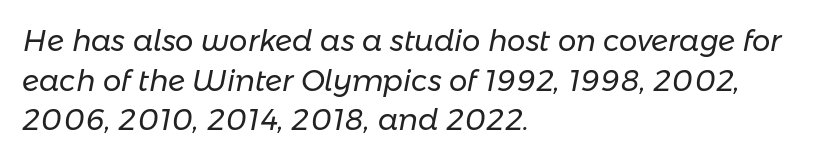
{"italic": "yes", "lean": "right", "slant_degrees": 11, "bold": "no", "weight": "regular", "width": "normal", "stroke_contrast": "low", "x_height": "medium", "monospaced": "no", "underline": "no", "align": "left", "line_spacing": "normal", "line_spacing_ratio": 1.37, "letter_spacing": "normal", "letter_spacing_em": 0.0, "glyph_px": 29}
